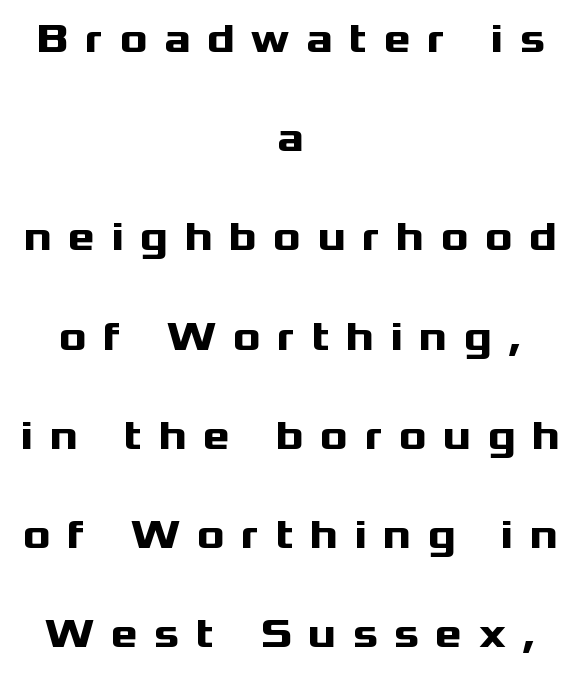
{"serif": "no", "italic": "no", "bold": "yes", "weight": "heavy", "width": "wide", "stroke_contrast": "medium", "x_height": "medium", "monospaced": "no", "underline": "no", "align": "center", "line_spacing": "loose", "line_spacing_ratio": 2.42, "letter_spacing": "wide", "letter_spacing_em": 0.4, "glyph_px": 41}
